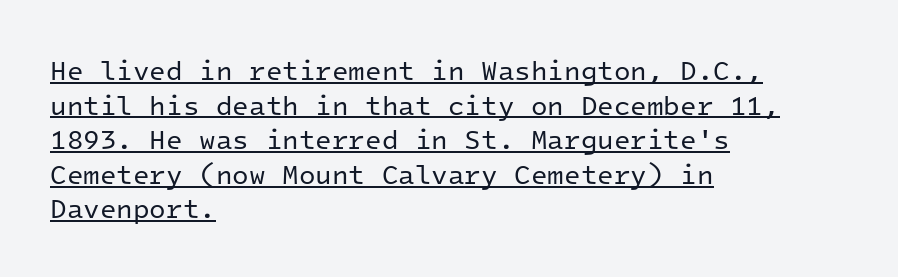
The letters look calm and open, with moderate or lighter stems. These lines were composed using upright roman letters. Glyph-to-glyph distance matches everyday printed text. The lines sit at an ordinary, default distance from one another.
